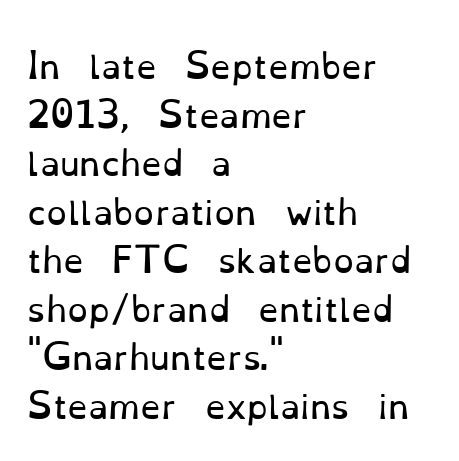
Q: Is the text bold? A: No.
Q: Is the text italic (slanted)? A: No, it is upright.
Q: Is the typeface a serif or a sans-serif typeface? A: Serif.
Q: Is the text underlined? A: No.
Q: How is the paragraph aligned? A: Left-aligned.
Q: Is the spacing between letters normal or unusually wide? A: Normal.
Q: Is the spacing between lines tight, normal or loose? A: Normal.
Q: Width (condensed, normal, or wide)? A: Normal.
Q: Stroke contrast? A: Low.
Q: x-height? A: Small.
Q: Monospaced? A: No.
